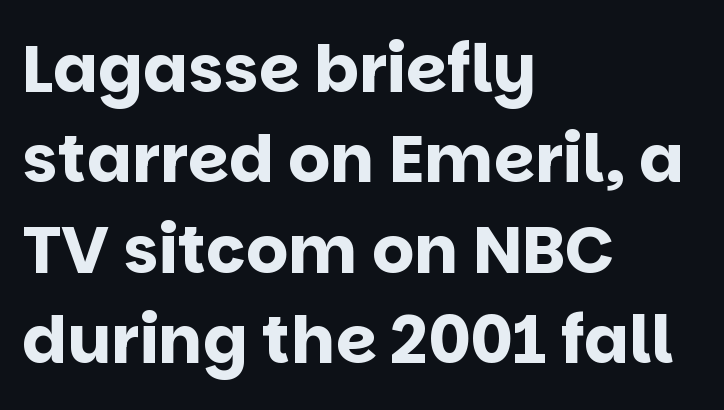
Each line starts at the same left margin while the right side varies. The letters are bold, with thick, heavy strokes. The passage shown is typeset with a sans-serif family. The designer left line spacing at the default.
